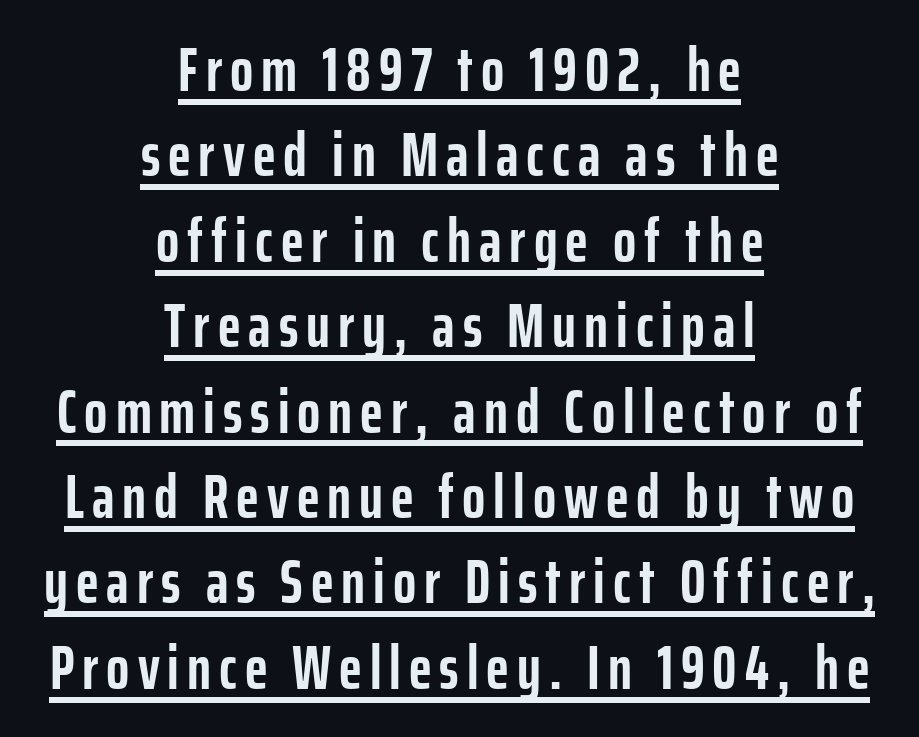
The image shows 61 px semibold, condensed sans-serif type, upright; set centered, normal line spacing (1.4x), underlined; low stroke contrast and a medium x-height.
